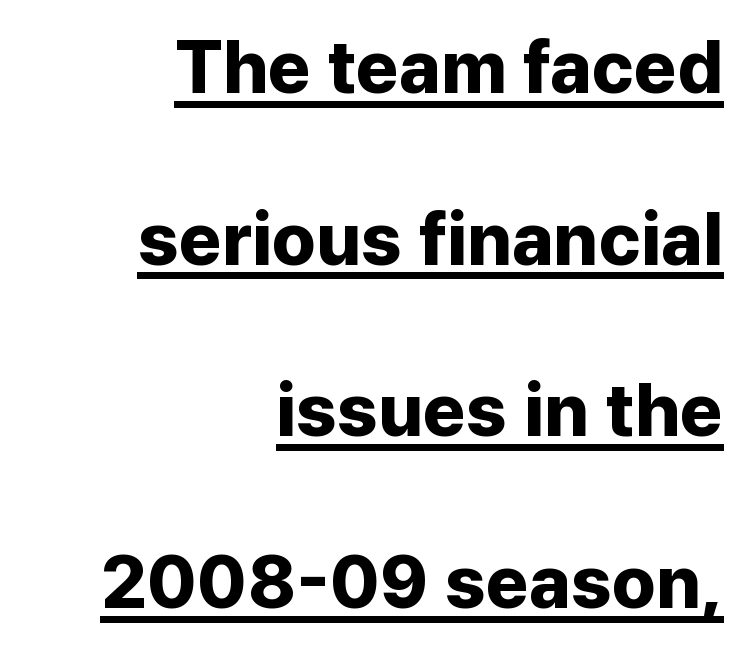
{"serif": "no", "italic": "no", "bold": "yes", "weight": "bold", "width": "normal", "stroke_contrast": "low", "x_height": "medium", "monospaced": "no", "underline": "yes", "align": "right", "line_spacing": "loose", "line_spacing_ratio": 2.32, "letter_spacing": "normal", "letter_spacing_em": 0.0, "glyph_px": 74}
